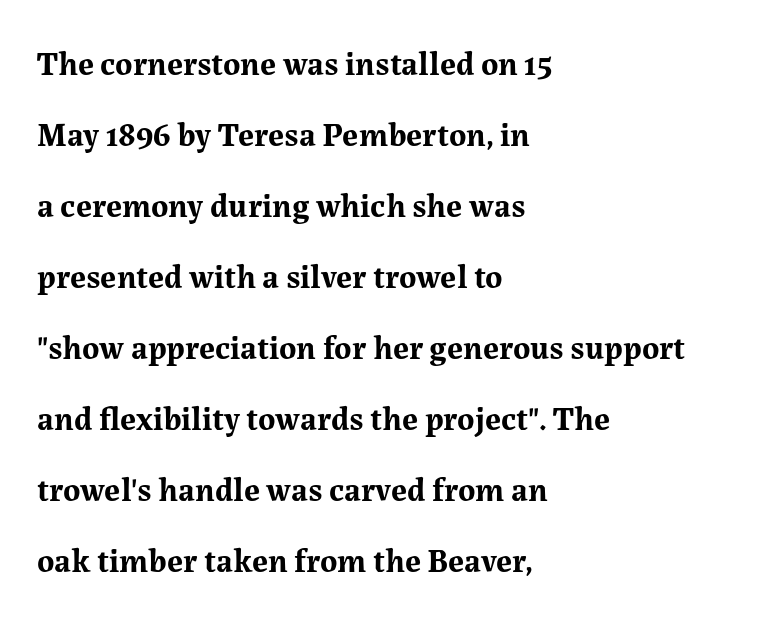
Students, this is bold: see how much ink each stroke carries. Anything drawn beneath the words? Only blank space. Italic? Not at all — the glyphs are vertical. The rendering keeps characters at their native spacing. Each new line begins a long way beneath the previous one.
